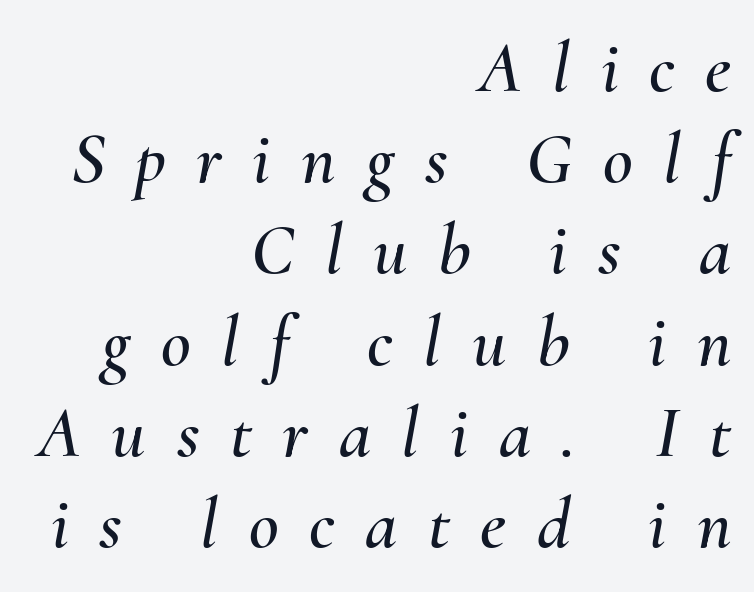
Q: Is the text italic (slanted)? A: Yes, it leans right by about 10 degrees.
Q: Is the text underlined? A: No.
Q: How is the paragraph aligned? A: Right-aligned.
Q: Is the spacing between letters normal or unusually wide? A: Unusually wide.
Q: Is the spacing between lines tight, normal or loose? A: Normal.
Q: Width (condensed, normal, or wide)? A: Normal.
Q: Stroke contrast? A: Medium.
Q: x-height? A: Small.
Q: Monospaced? A: No.
